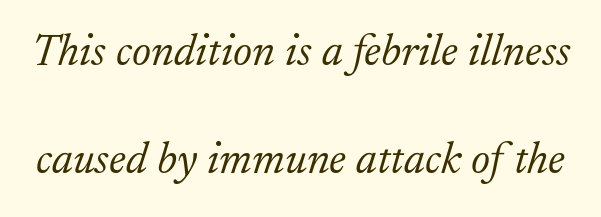
The image shows 45 px light serif type, italic (leaning right); set loose line spacing (2.41x), normal letter spacing, not underlined; low stroke contrast and a small x-height.
